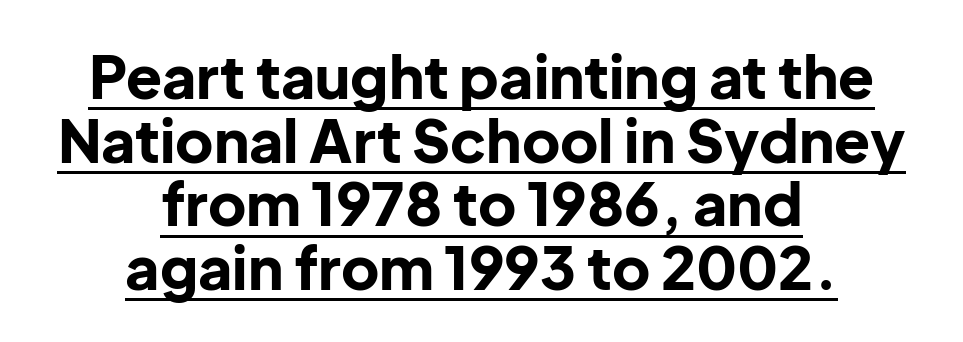
Q: Is the text bold? A: Yes.
Q: Is the text italic (slanted)? A: No, it is upright.
Q: Is the typeface a serif or a sans-serif typeface? A: Sans-serif.
Q: Is the text underlined? A: Yes.
Q: How is the paragraph aligned? A: Centered.
Q: Is the spacing between letters normal or unusually wide? A: Normal.
Q: Is the spacing between lines tight, normal or loose? A: Tight.
Q: Width (condensed, normal, or wide)? A: Normal.
Q: Stroke contrast? A: Low.
Q: x-height? A: Medium.
Q: Monospaced? A: No.
